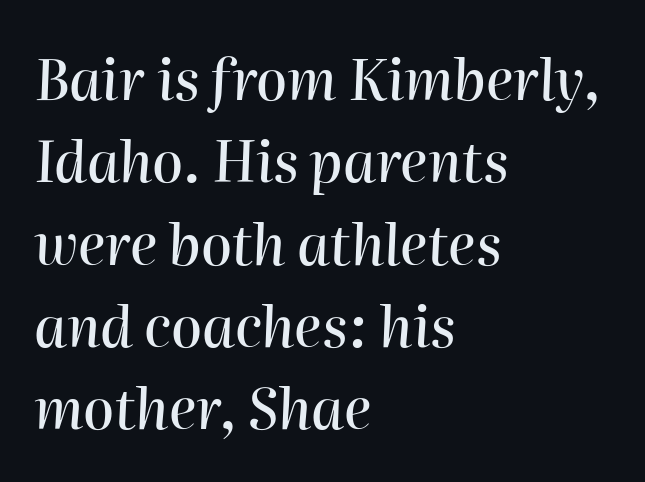
Q: Is the text italic (slanted)? A: Yes, it leans right by about 2 degrees.
Q: Is the text underlined? A: No.
Q: How is the paragraph aligned? A: Left-aligned.
Q: Is the spacing between letters normal or unusually wide? A: Normal.
Q: Is the spacing between lines tight, normal or loose? A: Normal.
Q: Width (condensed, normal, or wide)? A: Normal.
Q: Stroke contrast? A: High.
Q: x-height? A: Medium.
Q: Monospaced? A: No.
